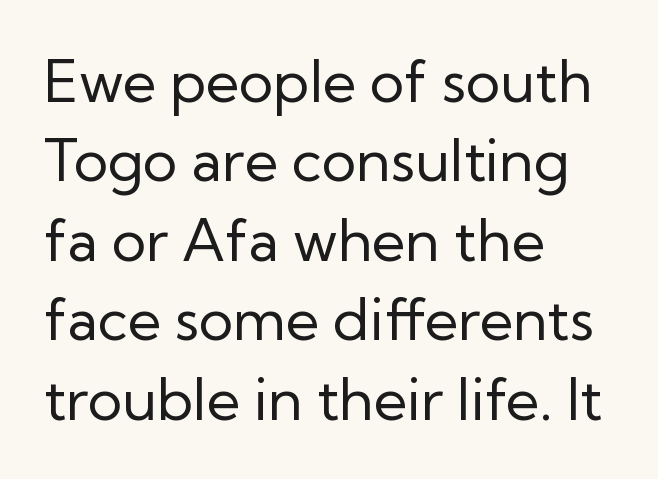
The image shows 58 px regular-weight sans-serif type, upright; set left-aligned, normal line spacing (1.37x), normal letter spacing, not underlined; low stroke contrast and a medium x-height.
